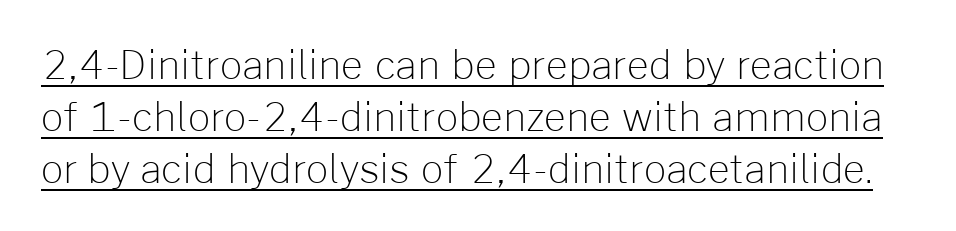
If you measured baseline to baseline, you'd find a middling distance. Like a heading marked for emphasis, these lines bear an underscore. Students, note that the glyphs here touch the page at normal intervals. This is not heavy type; no bold has been used. Think of a printed novel: that variable character pitch is what you see here.
